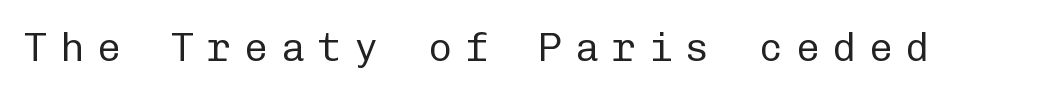
{"serif": "no", "italic": "no", "bold": "no", "weight": "regular", "width": "normal", "stroke_contrast": "low", "x_height": "medium", "monospaced": "yes", "underline": "no", "letter_spacing": "wide", "letter_spacing_em": 0.32, "glyph_px": 40}
